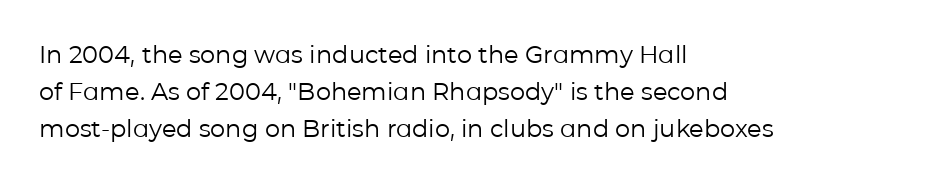
The image shows 24 px text type, upright; set left-aligned, normal line spacing (1.55x), normal letter spacing, not underlined.
